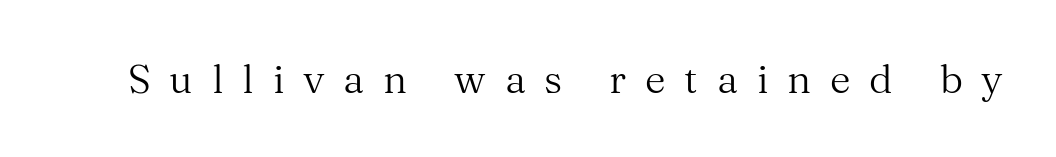
Q: Is the text bold? A: No.
Q: Is the text italic (slanted)? A: No, it is upright.
Q: Is the typeface a serif or a sans-serif typeface? A: Serif.
Q: Is the text underlined? A: No.
Q: Is the spacing between letters normal or unusually wide? A: Unusually wide.
Q: Width (condensed, normal, or wide)? A: Normal.
Q: Stroke contrast? A: Medium.
Q: x-height? A: Medium.
Q: Monospaced? A: No.
